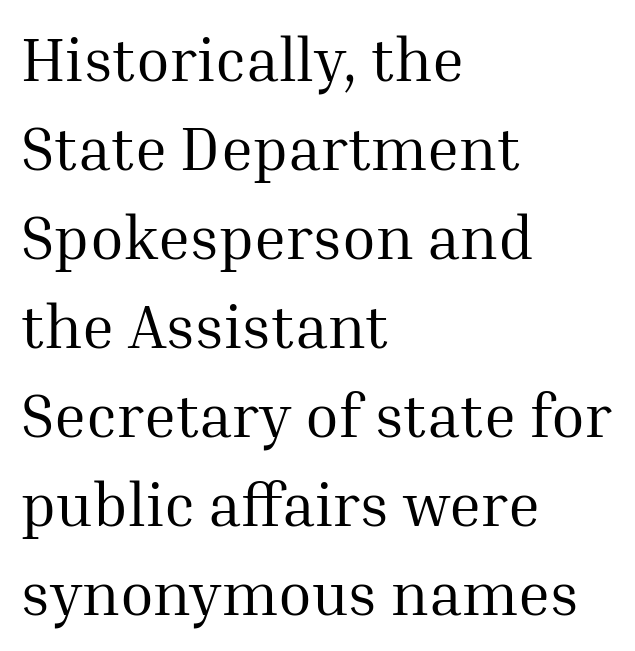
The image shows 61 px regular-weight serif type, upright; set left-aligned, normal line spacing (1.46x), normal letter spacing, not underlined; medium stroke contrast and a medium x-height.
